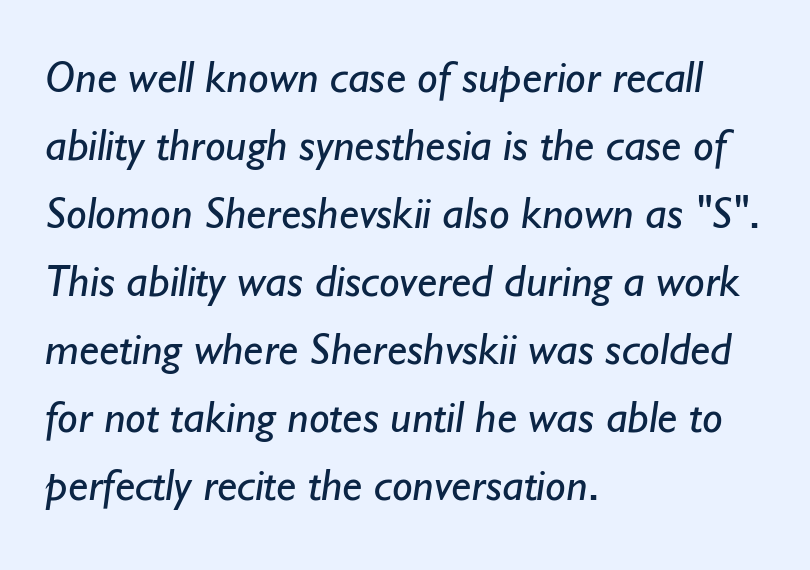
The image shows 46 px regular-weight sans-serif type; set left-aligned, normal line spacing (1.48x), normal letter spacing, not underlined; low stroke contrast and a small x-height.
